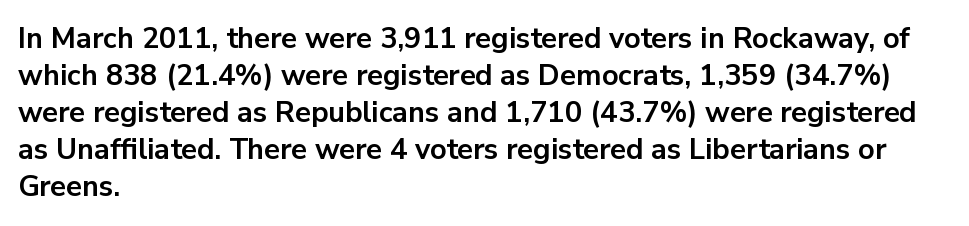
The image shows 29 px bold sans-serif type, upright; set left-aligned, normal line spacing (1.28x), normal letter spacing, not underlined; low stroke contrast and a medium x-height.
